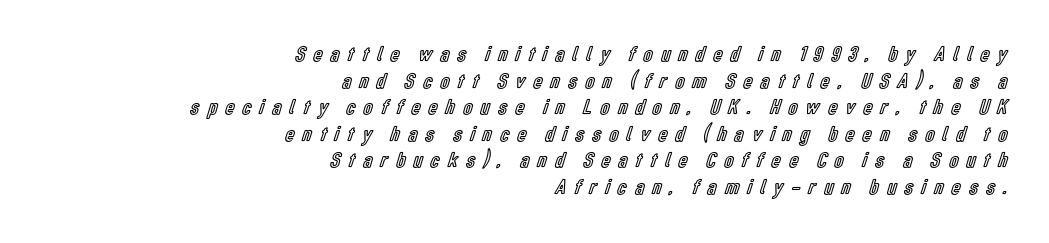
{"underline": "no", "align": "right", "line_spacing_ratio": 1.21, "letter_spacing": "wide", "letter_spacing_em": 0.38, "glyph_px": 22}
